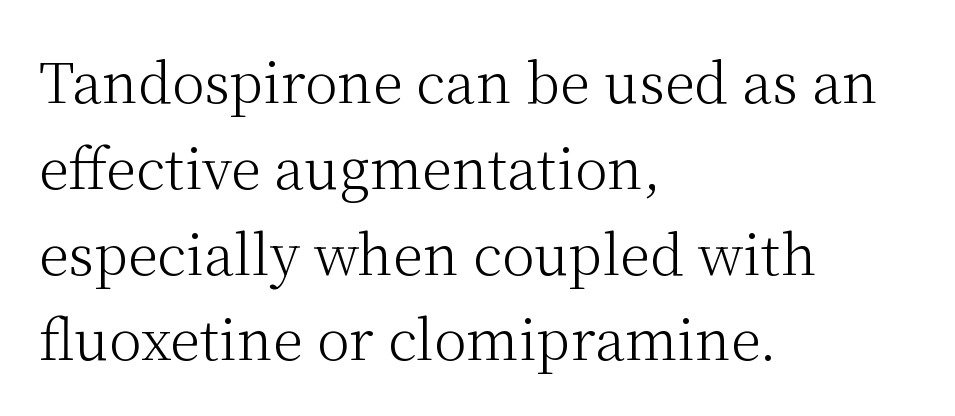
The image shows 55 px light serif type, upright; set left-aligned, normal line spacing (1.56x), normal letter spacing, not underlined; medium stroke contrast and a medium x-height.
